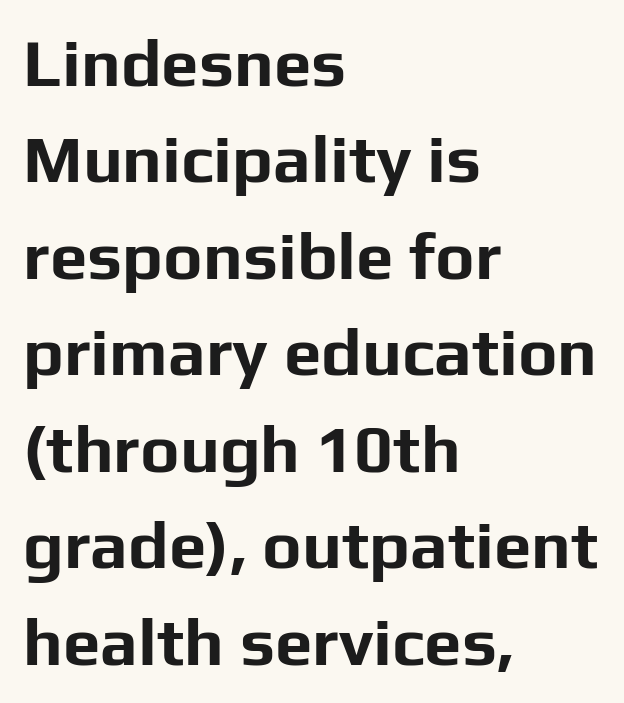
The image shows 67 px bold sans-serif type, upright; set left-aligned, normal line spacing (1.44x), normal letter spacing, not underlined; low stroke contrast and a medium x-height.
